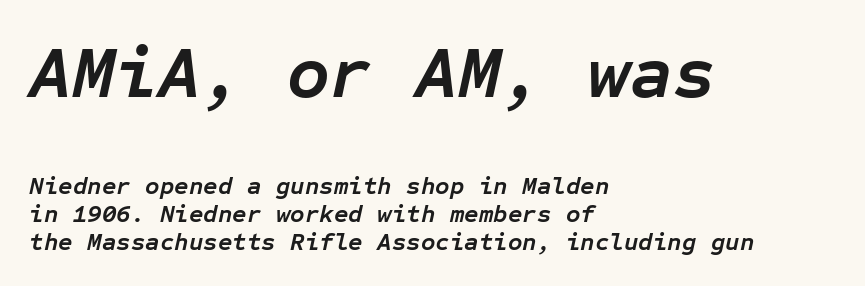
Horizontally, the lines are justified to the leading edge only. Thick stems and heavy bowls — unmistakably bold. Short note: letters normally spaced. The passage shown is typed in a monospace face where columns stay perfectly aligned. The composition opens big and finishes small.
